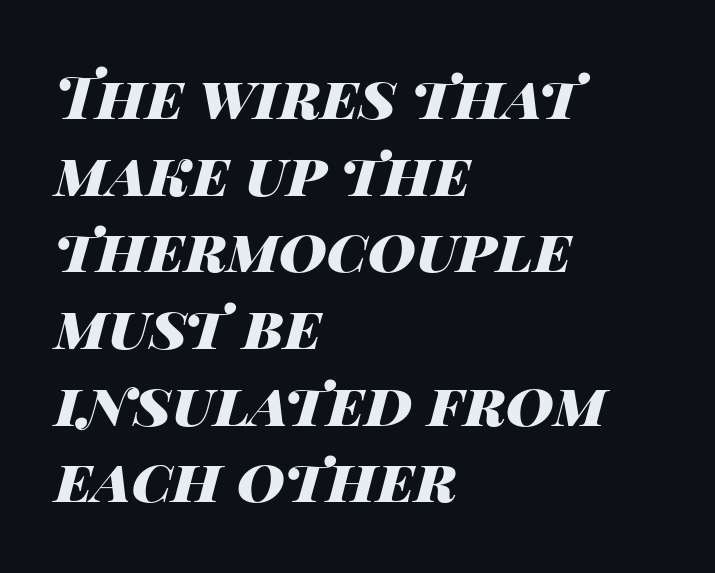
The image shows 59 px heavy, wide type, italic (leaning right); set left-aligned, normal line spacing (1.3x), normal letter spacing, not underlined; high stroke contrast and a large x-height.
